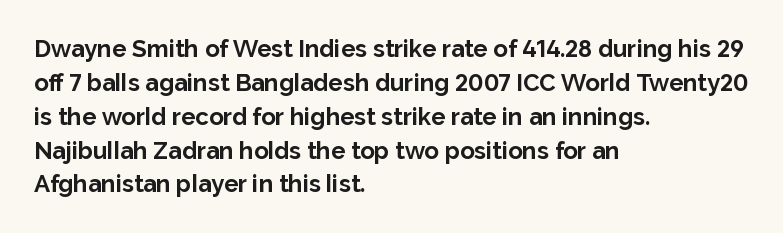
{"italic": "no", "bold": "yes", "underline": "no", "align": "left", "line_spacing": "normal", "line_spacing_ratio": 1.41, "letter_spacing": "normal", "letter_spacing_em": 0.0, "glyph_px": 24}
